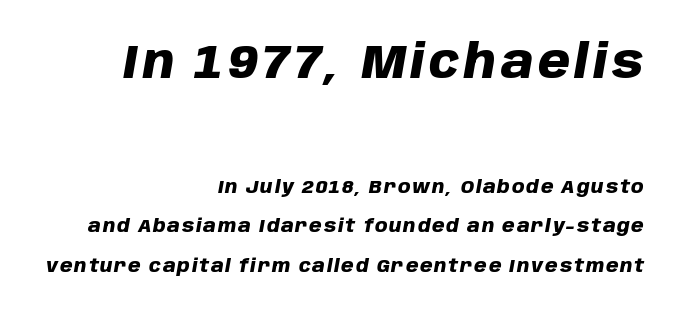
Q: Is the text bold? A: Yes.
Q: Is the text italic (slanted)? A: Yes, it leans right by about 10 degrees.
Q: Is the text underlined? A: No.
Q: How is the paragraph aligned? A: Right-aligned.
Q: Is the spacing between lines tight, normal or loose? A: Loose.
Q: Which block of text is set in a larger size, the first (top) or the second (bottom)? A: The first (top) one.
Q: Width (condensed, normal, or wide)? A: Normal.
Q: Stroke contrast? A: Low.
Q: x-height? A: Large.
Q: Monospaced? A: No.
